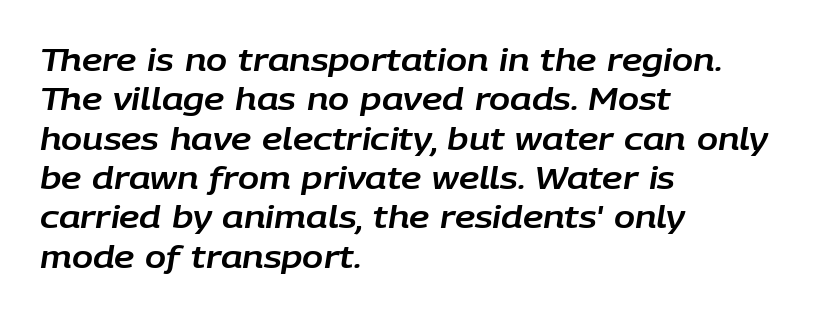
{"italic": "yes", "lean": "right", "slant_degrees": 9, "width": "normal", "stroke_contrast": "low", "x_height": "large", "monospaced": "no", "underline": "no", "align": "left", "line_spacing": "normal", "line_spacing_ratio": 1.27, "letter_spacing": "normal", "letter_spacing_em": 0.0, "glyph_px": 31}
